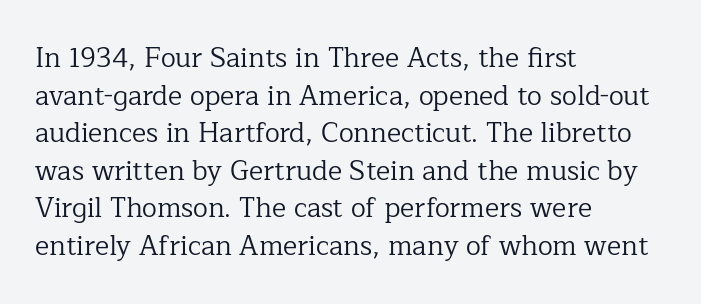
{"italic": "no", "bold": "no", "underline": "no", "align": "left", "line_spacing": "normal", "line_spacing_ratio": 1.39, "letter_spacing": "normal", "letter_spacing_em": 0.0, "glyph_px": 27}
